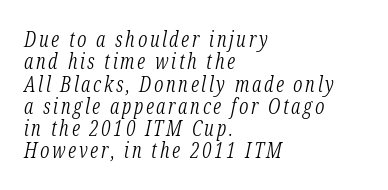
Q: Is the text bold? A: No.
Q: Is the text italic (slanted)? A: Yes, it leans right by about 12 degrees.
Q: Is the text underlined? A: No.
Q: How is the paragraph aligned? A: Left-aligned.
Q: Is the spacing between lines tight, normal or loose? A: Tight.
